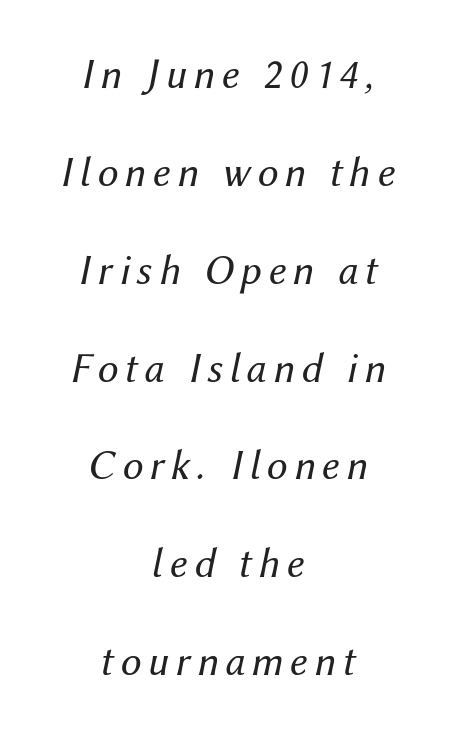
{"italic": "yes", "lean": "right", "slant_degrees": 12, "bold": "no", "weight": "regular", "width": "normal", "stroke_contrast": "medium", "x_height": "medium", "monospaced": "no", "underline": "no", "align": "center", "line_spacing": "loose", "line_spacing_ratio": 2.33, "glyph_px": 42}
